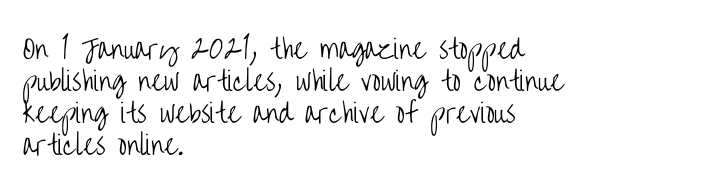
{"italic": "no", "bold": "no", "underline": "no", "align": "left", "line_spacing_ratio": 1.23, "letter_spacing": "normal", "letter_spacing_em": 0.0, "glyph_px": 26}
